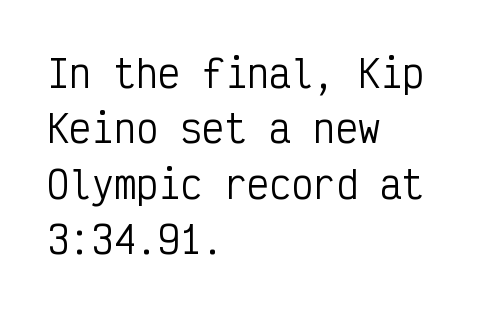
Leftover space on each line is placed entirely after the last word. Ascenders rise straight up at ninety degrees. The space directly below the letters is spotless. Ink coverage per letter is moderate at most. This sample has the even, mechanical cadence of fixed-width lettering. This block has exactly the height ordinary leading produces.
